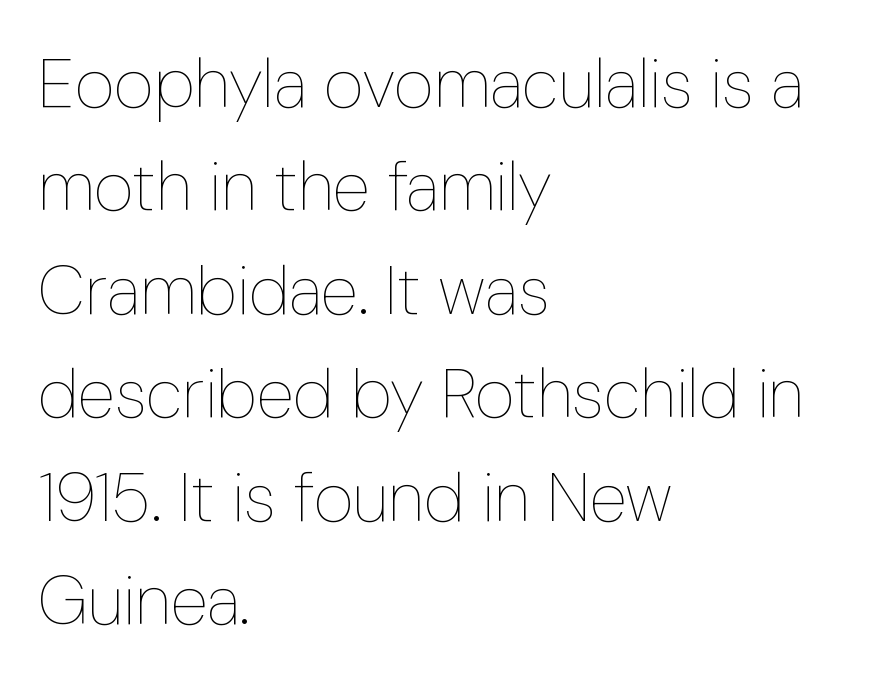
{"italic": "no", "bold": "no", "weight": "thin", "width": "condensed", "stroke_contrast": "low", "x_height": "medium", "monospaced": "no", "underline": "no", "align": "left", "line_spacing": "normal", "line_spacing_ratio": 1.5, "letter_spacing": "normal", "letter_spacing_em": 0.0, "glyph_px": 69}
